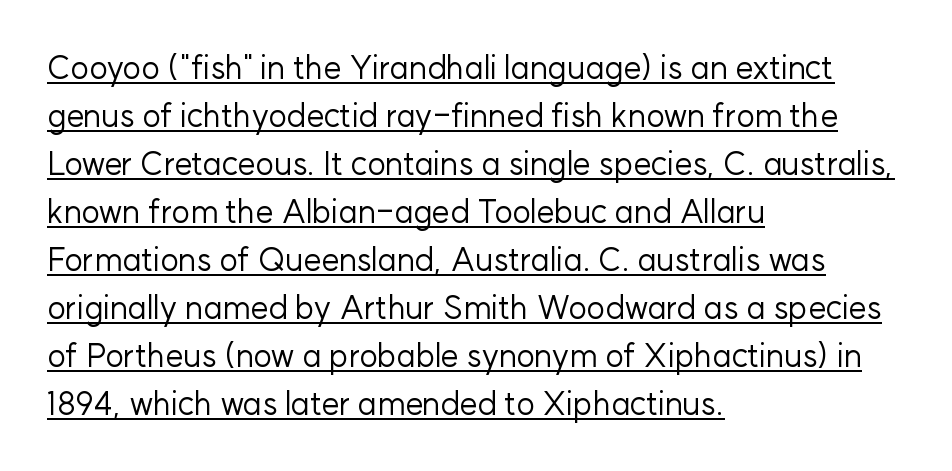
{"serif": "no", "italic": "no", "bold": "no", "weight": "regular", "width": "normal", "stroke_contrast": "low", "x_height": "medium", "monospaced": "no", "underline": "yes", "align": "left", "line_spacing": "normal", "line_spacing_ratio": 1.5, "letter_spacing": "normal", "letter_spacing_em": 0.0, "glyph_px": 32}
